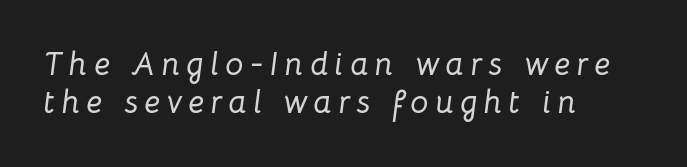
Q: Is the text italic (slanted)? A: Yes, it leans right by about 8 degrees.
Q: Is the text underlined? A: No.
Q: How is the paragraph aligned? A: Left-aligned.
Q: Is the spacing between letters normal or unusually wide? A: Unusually wide.
Q: Width (condensed, normal, or wide)? A: Normal.
Q: Stroke contrast? A: Low.
Q: x-height? A: Medium.
Q: Monospaced? A: No.
